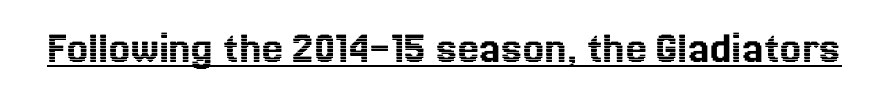
Q: Is the text italic (slanted)? A: No, it is upright.
Q: Is the text underlined? A: Yes.
Q: Is the spacing between letters normal or unusually wide? A: Normal.
Q: Width (condensed, normal, or wide)? A: Normal.
Q: x-height? A: Medium.
Q: Monospaced? A: No.
